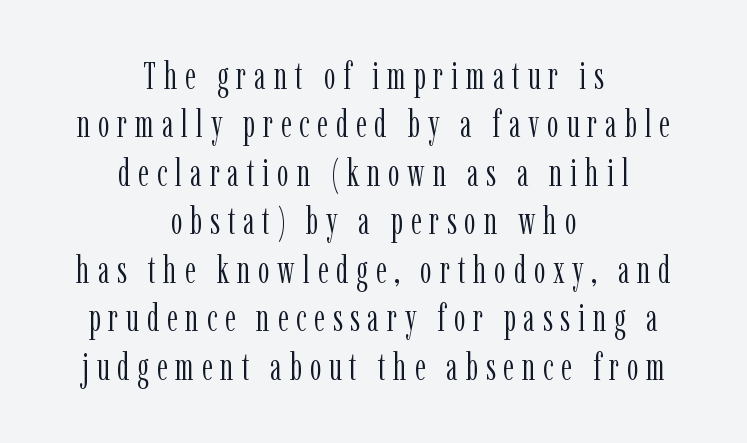
The image shows 37 px light, condensed serif type, upright; set centered, normal line spacing (1.31x), unusually wide letter spacing (+0.21 em), not underlined; low stroke contrast and a medium x-height.
